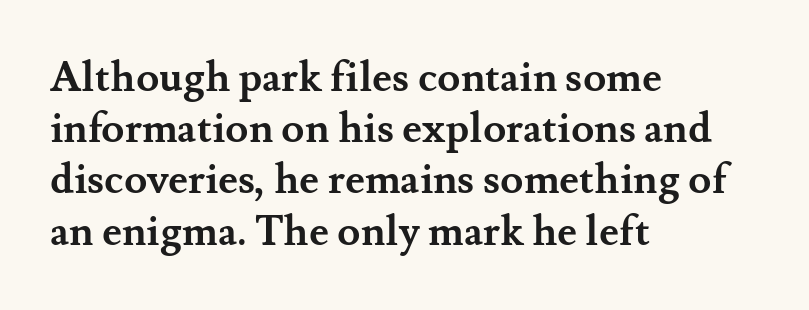
The image shows 42 px semibold serif type, upright; set left-aligned, line spacing 1.22x, normal letter spacing, not underlined; medium stroke contrast and a small x-height.
